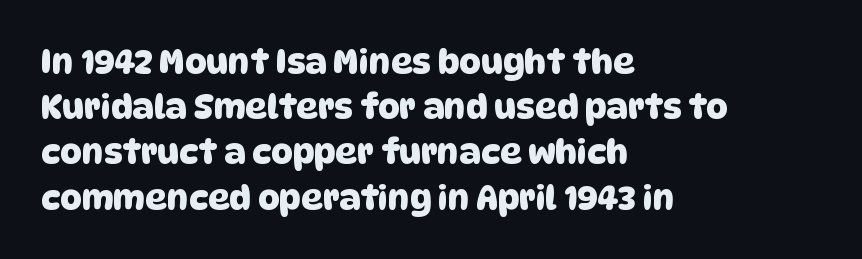
{"serif": "no", "width": "normal", "stroke_contrast": "low", "x_height": "large", "monospaced": "no", "underline": "no", "align": "left", "line_spacing": "normal", "line_spacing_ratio": 1.33, "letter_spacing": "normal", "letter_spacing_em": 0.0, "glyph_px": 34}
